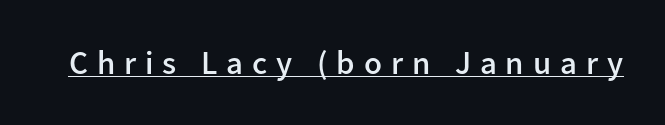
Display-style spreading of the glyphs; the letterfit is very open. The specimen reads as upright at a glance. This is underlined copy, the kind a proofreader might mark for attention. Note the varied advance widths — an 'i' is clearly narrower than an 'm'. Students, this is semibold: more ink than regular, less than bold. Letterform terminals end flat and unadorned throughout the passage.
